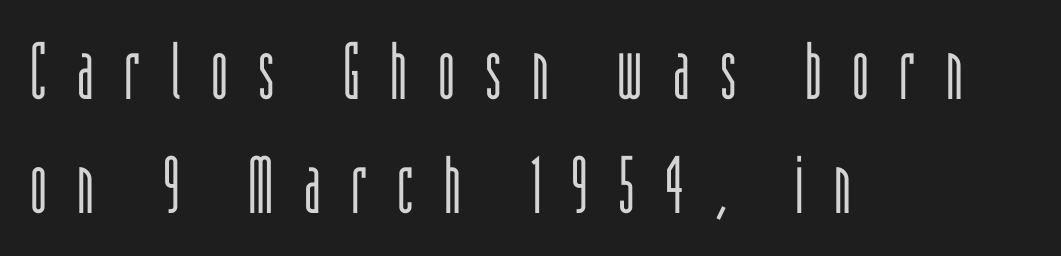
{"serif": "no", "italic": "no", "bold": "no", "weight": "light", "width": "condensed", "stroke_contrast": "low", "x_height": "large", "monospaced": "no", "underline": "no", "align": "left", "line_spacing": "normal", "line_spacing_ratio": 1.43, "letter_spacing": "wide", "letter_spacing_em": 0.38, "glyph_px": 80}
